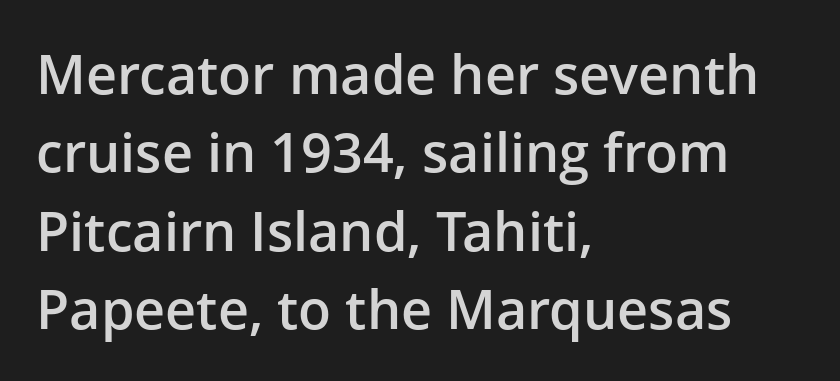
Q: Is the text bold? A: Semi-bold.
Q: Is the text italic (slanted)? A: No, it is upright.
Q: Is the typeface a serif or a sans-serif typeface? A: Sans-serif.
Q: Is the text underlined? A: No.
Q: How is the paragraph aligned? A: Left-aligned.
Q: Is the spacing between letters normal or unusually wide? A: Normal.
Q: Is the spacing between lines tight, normal or loose? A: Normal.
Q: Width (condensed, normal, or wide)? A: Normal.
Q: Stroke contrast? A: Low.
Q: x-height? A: Medium.
Q: Monospaced? A: No.
